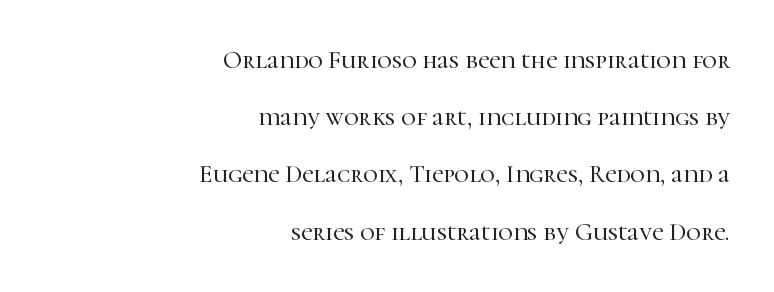
{"italic": "no", "underline": "no", "align": "right", "line_spacing": "loose", "line_spacing_ratio": 2.29, "letter_spacing": "normal", "letter_spacing_em": 0.0, "glyph_px": 25}
